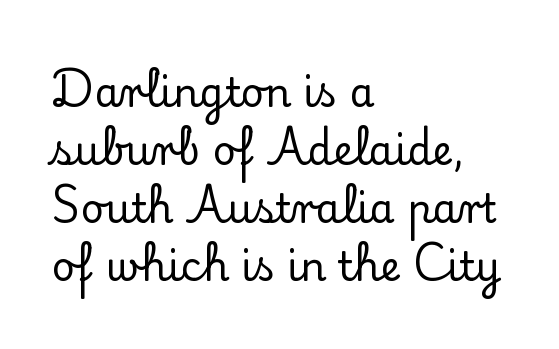
Which margin do the lines hug? The left one — the right edge is uneven. Note the varied advance widths — an 'i' is clearly narrower than an 'm'. No word sits above an underline. Honestly, the letter spacing is just normal — you wouldn't notice it.
